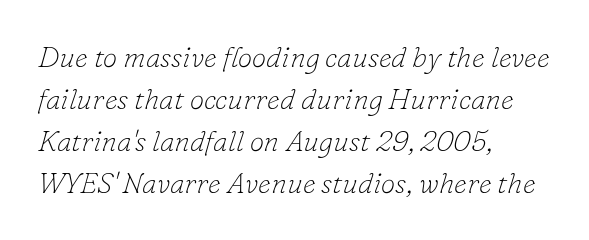
{"serif": "yes", "italic": "yes", "lean": "right", "slant_degrees": 16, "bold": "no", "weight": "thin", "width": "normal", "stroke_contrast": "low", "x_height": "small", "monospaced": "no", "underline": "no", "align": "left", "line_spacing": "normal", "line_spacing_ratio": 1.45, "letter_spacing": "normal", "letter_spacing_em": 0.0, "glyph_px": 29}
